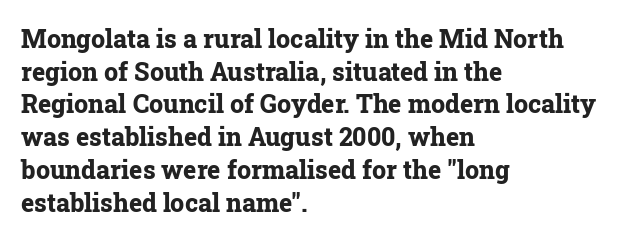
The image shows 25 px bold type, upright; set left-aligned, normal line spacing (1.31x), normal letter spacing, not underlined.
